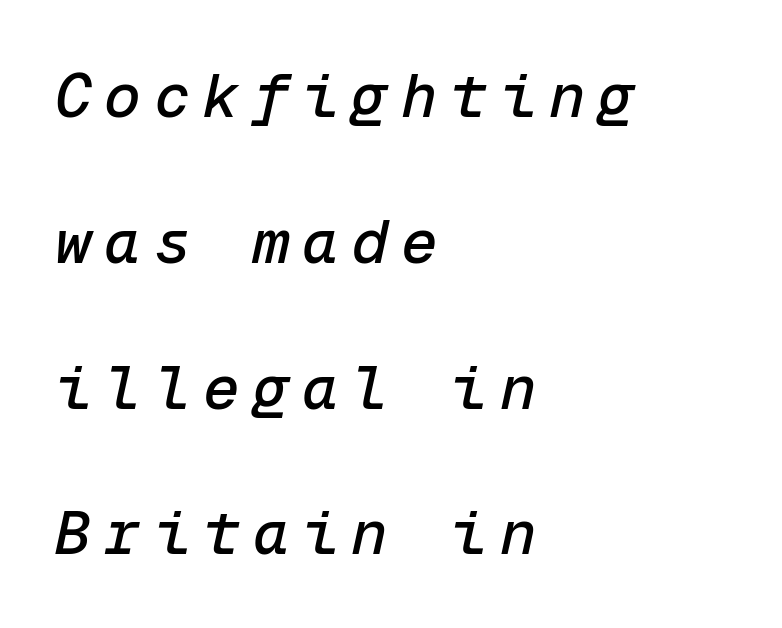
Q: Is the text italic (slanted)? A: Yes, it leans right by about 12 degrees.
Q: Is the text underlined? A: No.
Q: How is the paragraph aligned? A: Left-aligned.
Q: Is the spacing between letters normal or unusually wide? A: Unusually wide.
Q: Is the spacing between lines tight, normal or loose? A: Loose.
Q: Width (condensed, normal, or wide)? A: Normal.
Q: Stroke contrast? A: Low.
Q: x-height? A: Medium.
Q: Monospaced? A: Yes.
